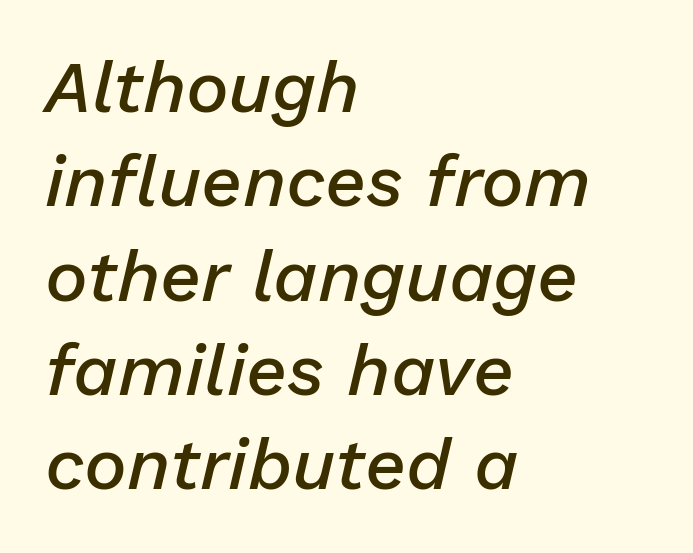
Regarding leading, the lines here are spaced in the standard way. The face used here is proportionally spaced, like ordinary book or web type. Students, this is semibold: more ink than regular, less than bold. Default kerning and tracking; the words read as compact shapes. In terms of posture, this sample is oblique.
